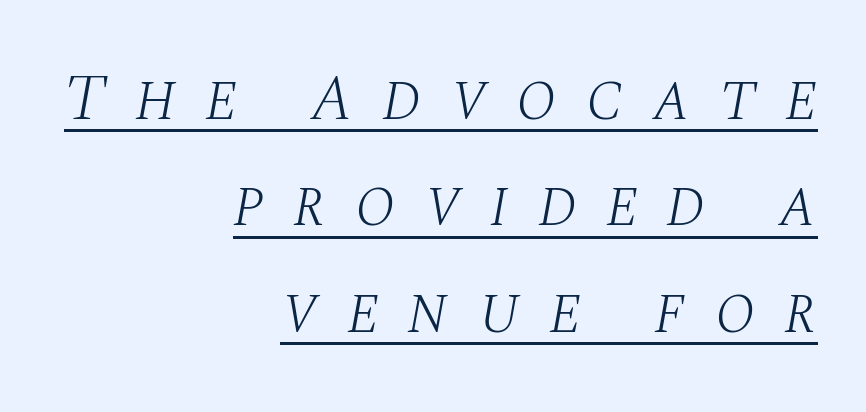
In terms of letterspacing, this is a distinctly airy, spread setting. Observe the serifs anchoring each vertical stroke in this sample. Do the characters align in a grid? No, the font is proportional. Stroke mass is kept to a normal reading level or below. This rendering features underlined lettering.
